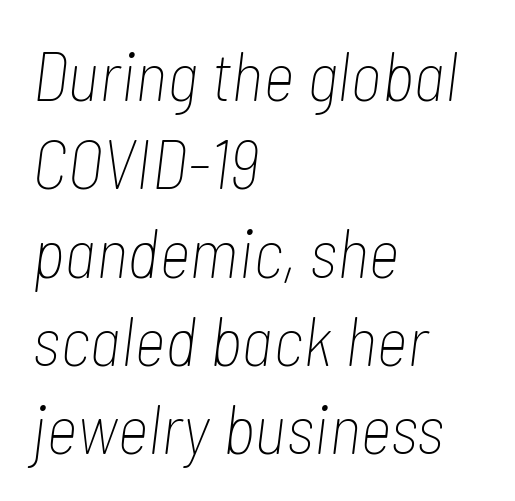
{"italic": "yes", "lean": "right", "slant_degrees": 7, "bold": "no", "weight": "thin", "width": "condensed", "stroke_contrast": "low", "x_height": "medium", "monospaced": "no", "underline": "no", "align": "left", "line_spacing": "normal", "line_spacing_ratio": 1.28, "letter_spacing": "normal", "letter_spacing_em": 0.0, "glyph_px": 69}
